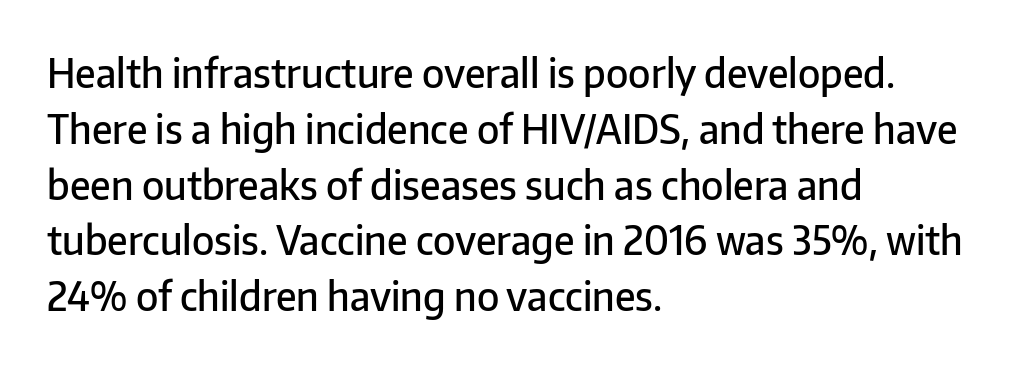
The face used here is rendered with its standard letterfit. This sample has the flowing, uneven cadence of proportional lettering. The letters are semibold — heavier than regular but short of a full bold. Honestly, the row spacing looks completely unremarkable.
